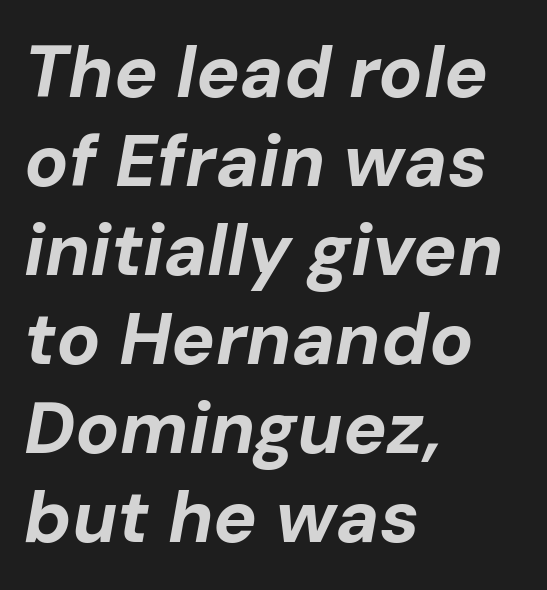
The image shows 73 px bold type, italic (leaning right); set left-aligned, line spacing 1.22x, normal letter spacing, not underlined; low stroke contrast and a medium x-height.
